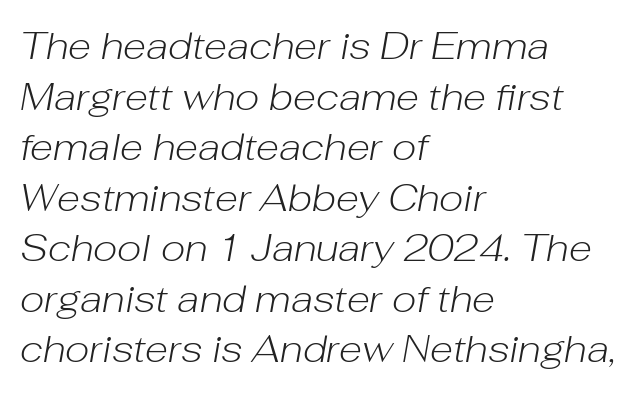
Q: Is the text bold? A: No.
Q: Is the text italic (slanted)? A: Yes, it leans right by about 10 degrees.
Q: Is the text underlined? A: No.
Q: How is the paragraph aligned? A: Left-aligned.
Q: Is the spacing between letters normal or unusually wide? A: Normal.
Q: Is the spacing between lines tight, normal or loose? A: Normal.
Q: Width (condensed, normal, or wide)? A: Normal.
Q: Stroke contrast? A: Low.
Q: x-height? A: Medium.
Q: Monospaced? A: No.
